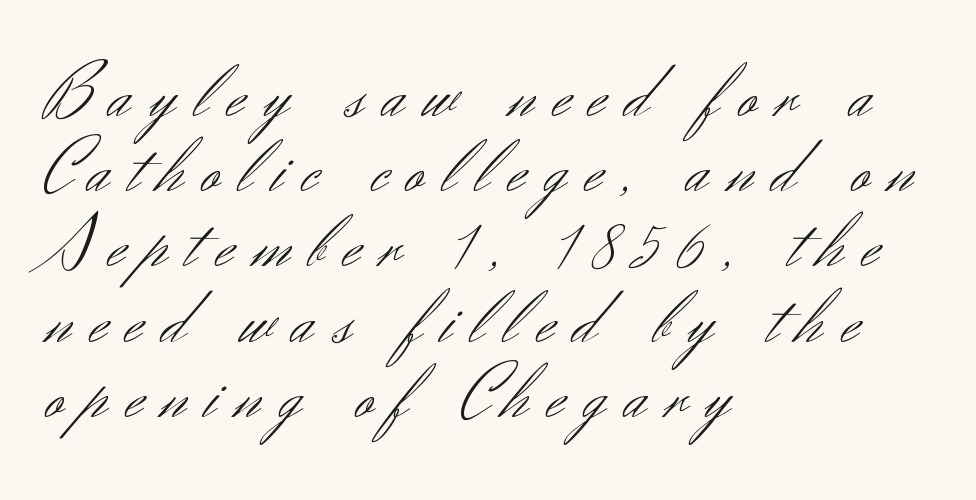
The strokes are not fattened; the text isn't bold. Casual observation: everything's shoved over to the left. The passage shown has open, widely tracked lettering throughout.
